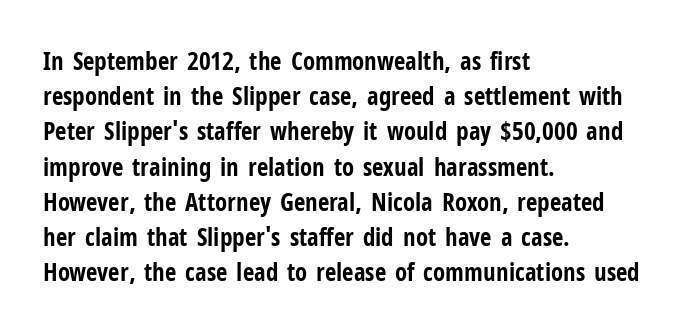
Here the glyphs are tracked normally, forming tight word shapes. Posture: upright roman. Plain, unruled lines of type. Leading matches the norm, producing a regular column.
